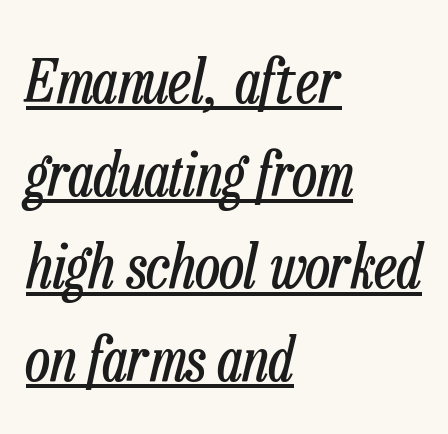
Default kerning and tracking; the words read as compact shapes. On a weight scale, this lands at 450 or below. The specimen reads as italic at a glance. This sample carries an underscore along the baseline area.
